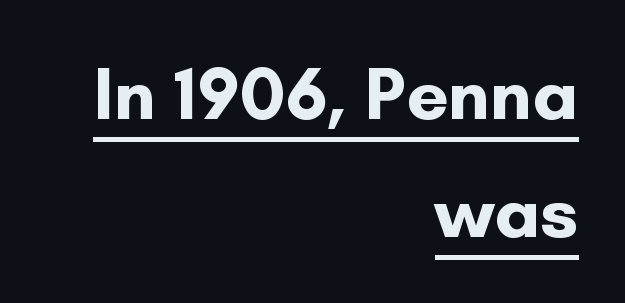
Q: Is the text bold? A: Yes.
Q: Is the text italic (slanted)? A: No, it is upright.
Q: Is the typeface a serif or a sans-serif typeface? A: Sans-serif.
Q: Is the text underlined? A: Yes.
Q: How is the paragraph aligned? A: Right-aligned.
Q: Is the spacing between letters normal or unusually wide? A: Normal.
Q: Is the spacing between lines tight, normal or loose? A: Normal.
Q: Width (condensed, normal, or wide)? A: Normal.
Q: Stroke contrast? A: Low.
Q: x-height? A: Small.
Q: Monospaced? A: No.
